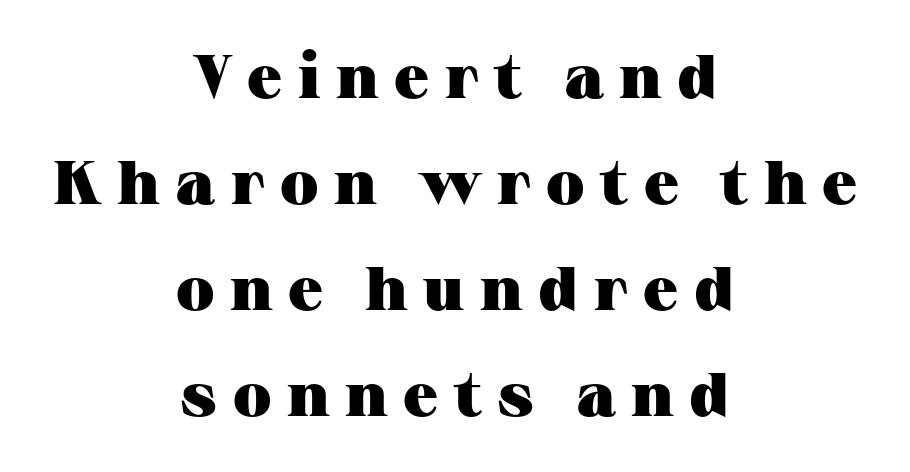
The image shows 62 px heavy, wide serif type, upright; set centered, line spacing 1.71x, unusually wide letter spacing (+0.25 em), not underlined; medium stroke contrast and a medium x-height.
